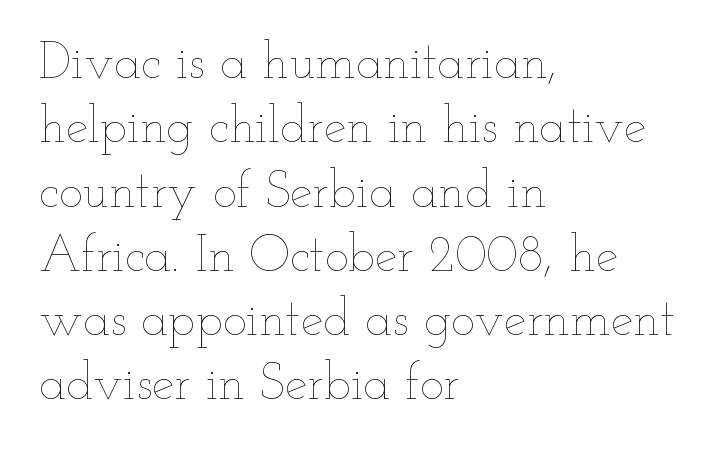
Q: Is the text bold? A: No.
Q: Is the text italic (slanted)? A: No, it is upright.
Q: Is the text underlined? A: No.
Q: How is the paragraph aligned? A: Left-aligned.
Q: Is the spacing between letters normal or unusually wide? A: Normal.
Q: Is the spacing between lines tight, normal or loose? A: Normal.
Q: Width (condensed, normal, or wide)? A: Wide.
Q: Stroke contrast? A: Low.
Q: x-height? A: Small.
Q: Monospaced? A: No.
